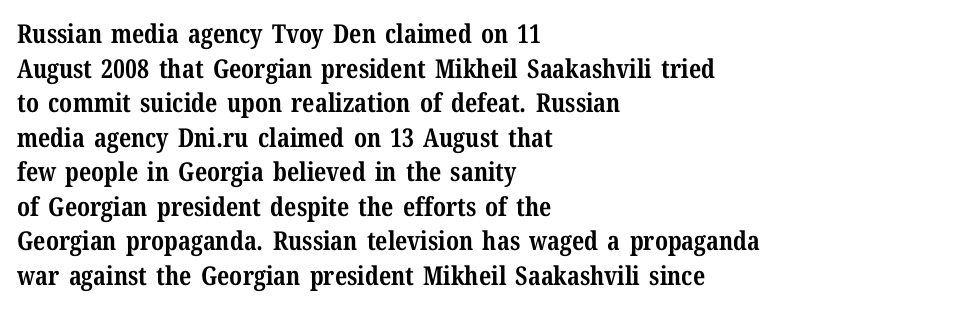
Q: Is the text bold? A: Yes.
Q: Is the text italic (slanted)? A: No, it is upright.
Q: Is the text underlined? A: No.
Q: How is the paragraph aligned? A: Left-aligned.
Q: Is the spacing between letters normal or unusually wide? A: Normal.
Q: Is the spacing between lines tight, normal or loose? A: Normal.
